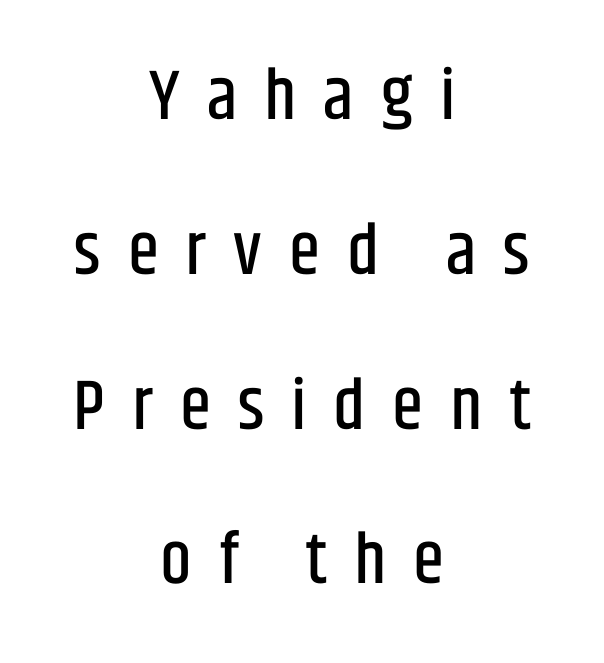
The space between consecutive lines is lavish. Serifs: no, the terminals of the letterforms are clean. Italic: no, the glyphs are upright roman. Is the letter spacing exaggerated? Yes — the characters are pushed far apart. The paragraph shown floats in the horizontal middle.
